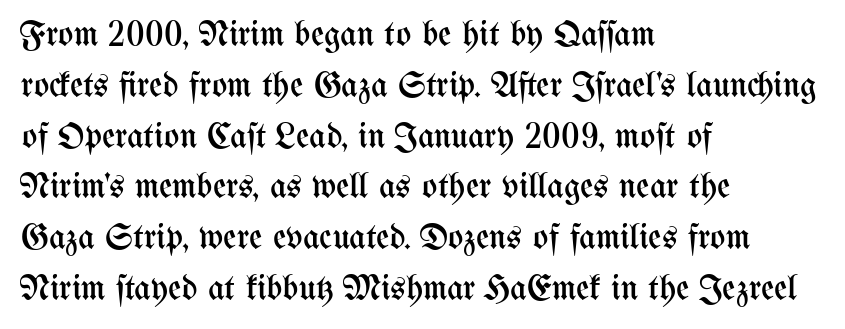
A quiet, ordinary-to-light weight characterises the typeface. This is the regular roman posture of the typeface. The rows are spaced the way most documents space them. This sample has the flowing, uneven cadence of proportional lettering. Characters follow at the spacing the type designer built in. Each line starts at the same left margin while the right side varies.
